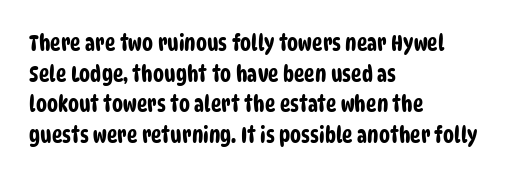
{"underline": "no", "align": "left", "line_spacing": "normal", "line_spacing_ratio": 1.39, "letter_spacing": "normal", "letter_spacing_em": 0.0, "glyph_px": 22}
